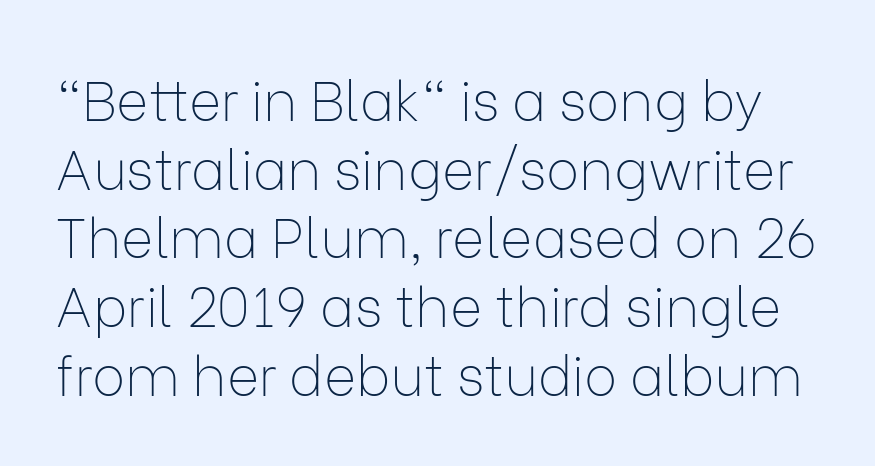
Q: Is the text bold? A: No.
Q: Is the text italic (slanted)? A: No, it is upright.
Q: Is the typeface a serif or a sans-serif typeface? A: Sans-serif.
Q: Is the text underlined? A: No.
Q: Is the spacing between letters normal or unusually wide? A: Normal.
Q: Is the spacing between lines tight, normal or loose? A: Normal.
Q: Width (condensed, normal, or wide)? A: Normal.
Q: Stroke contrast? A: Low.
Q: x-height? A: Medium.
Q: Monospaced? A: No.
